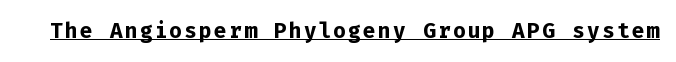
The image shows 21 px bold type, upright; set underlined.
